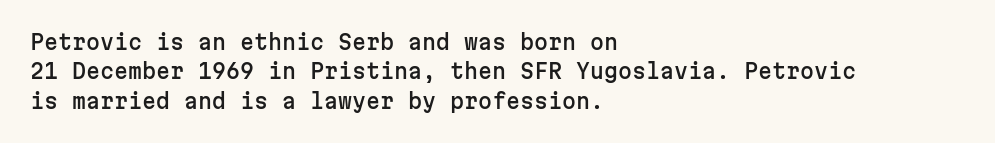
The image shows 20 px text type, upright; set left-aligned, normal line spacing (1.47x), normal letter spacing, not underlined.
